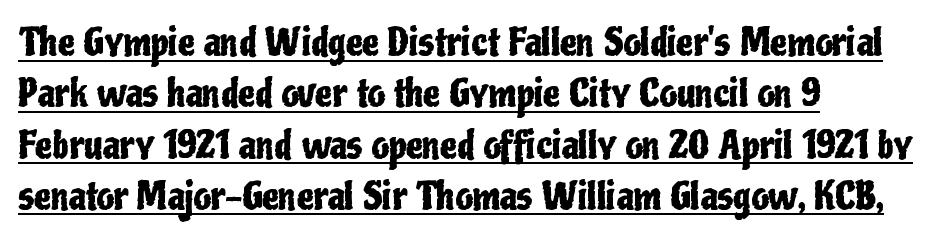
The paragraph shown leans on its left margin. Character widths vary here, with narrow letters taking less room than wide ones. Italic? Not at all — the glyphs are vertical. The horizontal fit of the characters is conventional and even.
